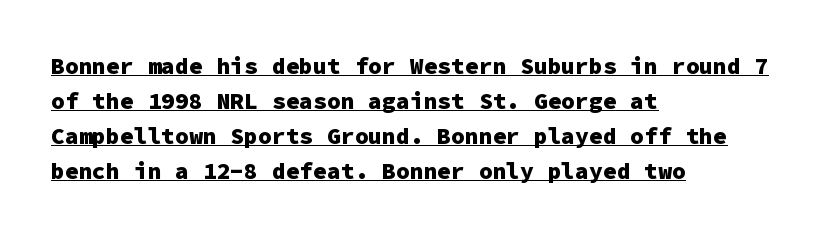
{"italic": "no", "bold": "yes", "underline": "yes", "align": "left", "line_spacing": "normal", "line_spacing_ratio": 1.52, "letter_spacing": "normal", "letter_spacing_em": 0.0, "glyph_px": 23}
